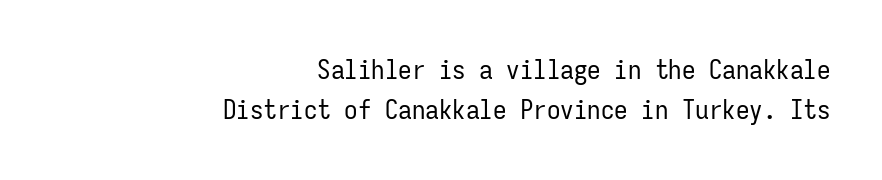
Decoration check: the copy has no underline. No extra ink here — the face is not bold. Ordinary non-slanted type is in use. Tracking value appears to be zero — textbook default spacing. A student would call this right alignment; a typographer would say flush right, rag left. If you measured baseline to baseline, you'd find a middling distance.
